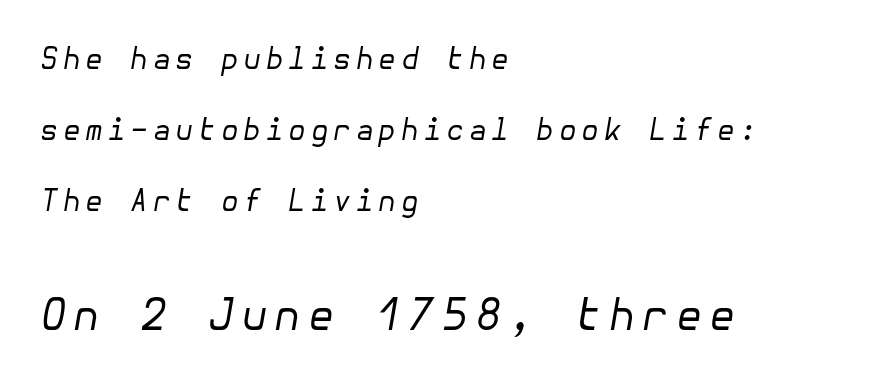
{"italic": "yes", "lean": "right", "slant_degrees": 10, "bold": "no", "weight": "regular", "width": "normal", "stroke_contrast": "low", "x_height": "medium", "underline": "no", "align": "left", "line_spacing": "loose", "line_spacing_ratio": 2.44, "larger_block": "second", "size_ratio": 1.48, "glyph_px": 43}
